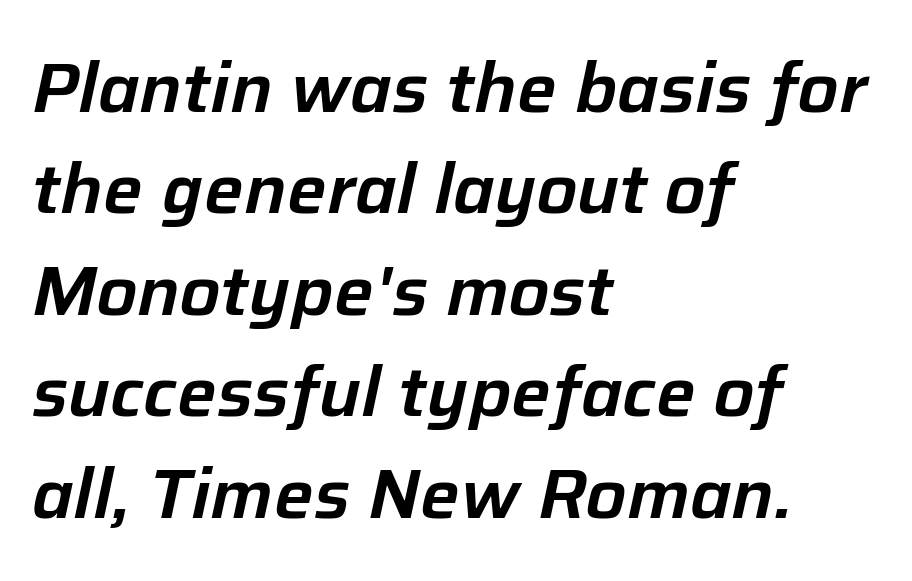
The image shows 70 px text type, italic (leaning right); set left-aligned, normal line spacing (1.45x), normal letter spacing, not underlined; low stroke contrast and a medium x-height.
